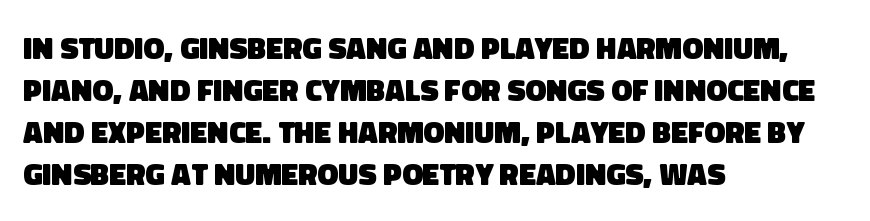
{"serif": "no", "bold": "yes", "weight": "heavy", "width": "normal", "stroke_contrast": "low", "x_height": "large", "monospaced": "no", "underline": "no", "align": "left", "line_spacing": "normal", "line_spacing_ratio": 1.35, "letter_spacing": "normal", "letter_spacing_em": 0.0, "glyph_px": 31}
